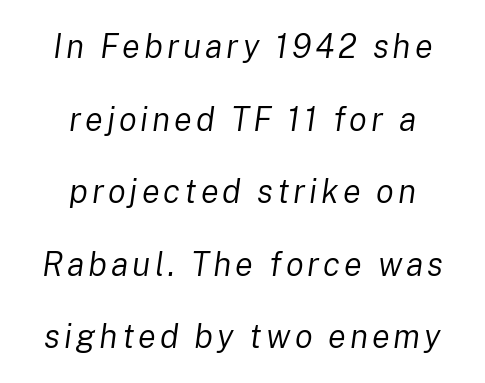
Q: Is the text bold? A: No.
Q: Is the text italic (slanted)? A: Yes, it leans right by about 8 degrees.
Q: Is the text underlined? A: No.
Q: How is the paragraph aligned? A: Centered.
Q: Is the spacing between lines tight, normal or loose? A: Loose.
Q: Width (condensed, normal, or wide)? A: Normal.
Q: Stroke contrast? A: Low.
Q: x-height? A: Medium.
Q: Monospaced? A: No.
